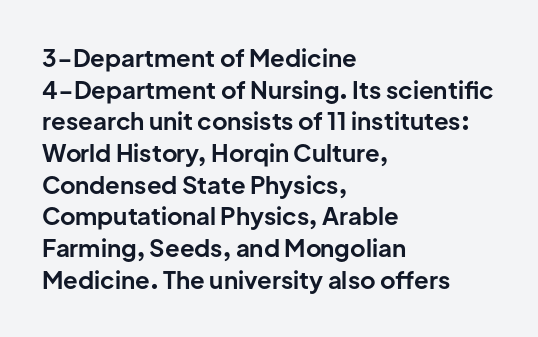
{"italic": "no", "bold": "yes", "underline": "no", "align": "left", "line_spacing": "normal", "line_spacing_ratio": 1.32, "letter_spacing": "normal", "letter_spacing_em": 0.0, "glyph_px": 24}
